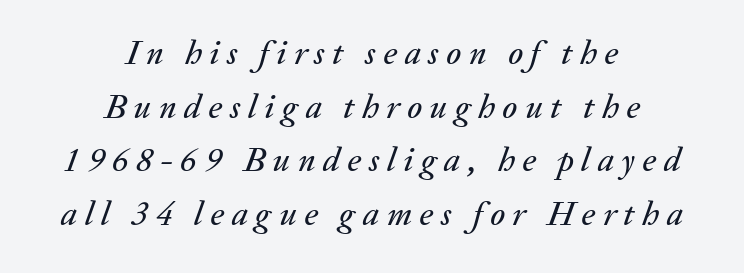
{"italic": "yes", "lean": "right", "slant_degrees": 20, "width": "normal", "stroke_contrast": "medium", "x_height": "medium", "monospaced": "no", "underline": "no", "align": "center", "line_spacing": "normal", "line_spacing_ratio": 1.58, "letter_spacing": "wide", "letter_spacing_em": 0.22, "glyph_px": 34}
